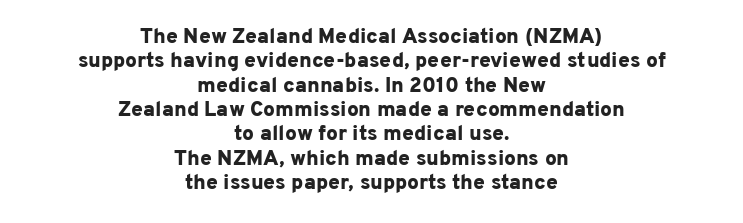
The image shows 21 px bold type, upright; set centered, line spacing 1.16x, normal letter spacing, not underlined.
